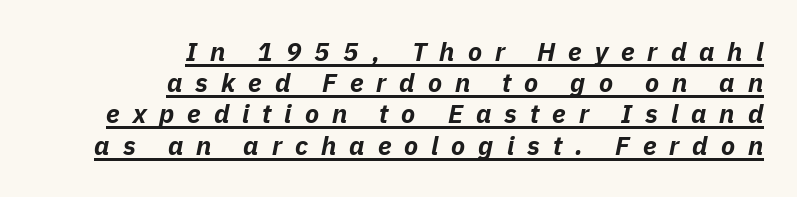
{"italic": "yes", "lean": "right", "slant_degrees": 11, "bold": "yes", "underline": "yes", "align": "right", "line_spacing_ratio": 1.2, "letter_spacing": "wide", "letter_spacing_em": 0.5, "glyph_px": 26}
